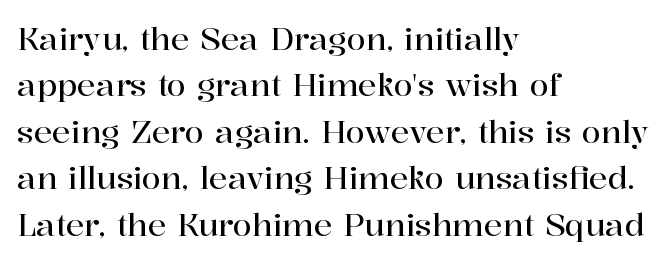
Descender tails drop into unmarked territory. Notice how the passage keeps a crisp vertical edge on the left only. Spacing verdict: proportional, widths tailored to each character. In terms of leading, this rendering sits right in the middle. Is this a sans? No — the strokes have serifs. The specimen reads as upright at a glance.
